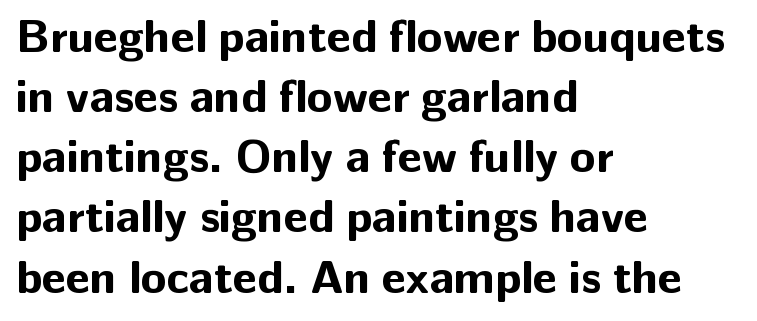
Q: Is the text bold? A: Yes.
Q: Is the text italic (slanted)? A: No, it is upright.
Q: Is the typeface a serif or a sans-serif typeface? A: Sans-serif.
Q: Is the text underlined? A: No.
Q: How is the paragraph aligned? A: Left-aligned.
Q: Is the spacing between letters normal or unusually wide? A: Normal.
Q: Is the spacing between lines tight, normal or loose? A: Normal.
Q: Width (condensed, normal, or wide)? A: Normal.
Q: Stroke contrast? A: Low.
Q: x-height? A: Medium.
Q: Monospaced? A: No.
